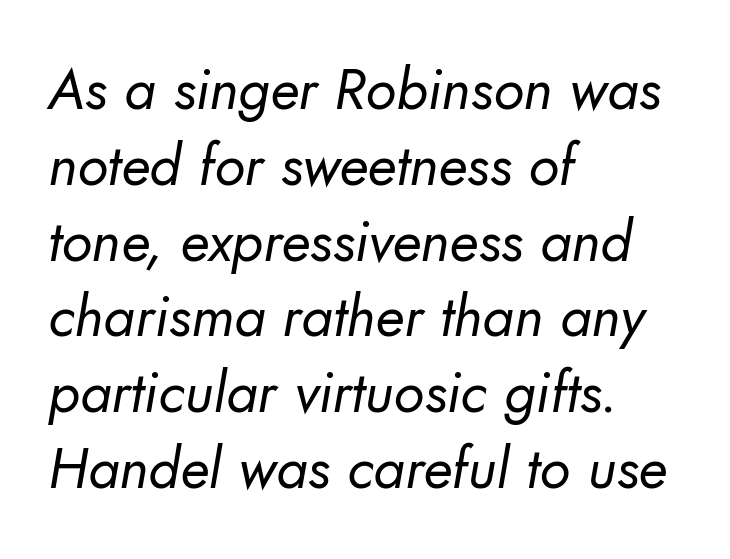
Short note: letters normally spaced. These lines are rendered in a variable-pitch font. Each stroke keeps to a modest, everyday thickness or less. If you measured baseline to baseline, you'd find a middling distance. The paragraph shown leans on its left margin. Glance below the letters and you will spot only blank space.
